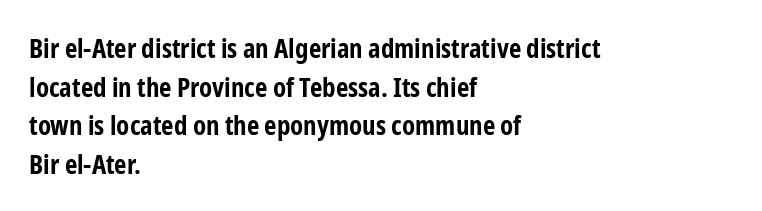
The glyphs are unaccompanied by any horizontal stroke below them. Alignment: flush left. Its strokes are broad and dark, the hallmark of bold type. Designer's note — italics off, roman on.
